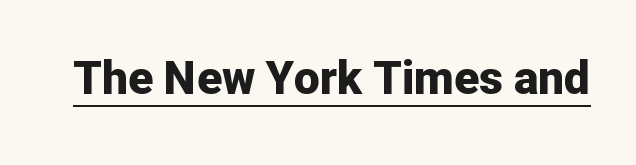
{"serif": "no", "italic": "no", "bold": "yes", "weight": "bold", "width": "normal", "stroke_contrast": "low", "x_height": "medium", "monospaced": "no", "underline": "yes", "letter_spacing": "normal", "letter_spacing_em": 0.0, "glyph_px": 46}
